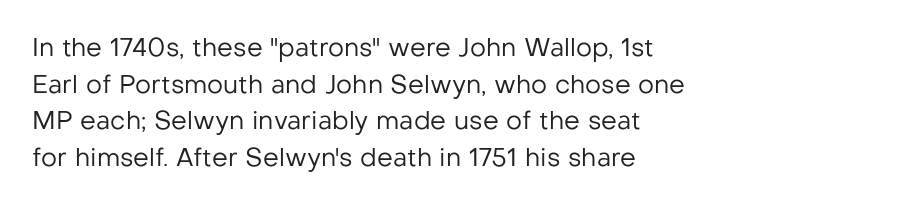
Weight: in the light-to-regular range. In CSS terms this would be text-align: left. The letters stand straight up with perfectly vertical stems. Each new line begins a customary step beneath the previous one. Characters follow at the spacing the type designer built in.
